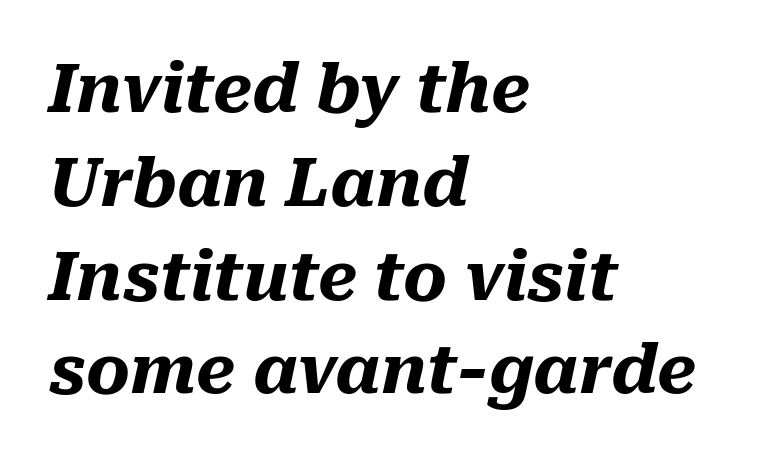
The image shows 67 px heavy type, italic (leaning right); set left-aligned, normal line spacing (1.4x), normal letter spacing, not underlined; medium stroke contrast and a medium x-height.
